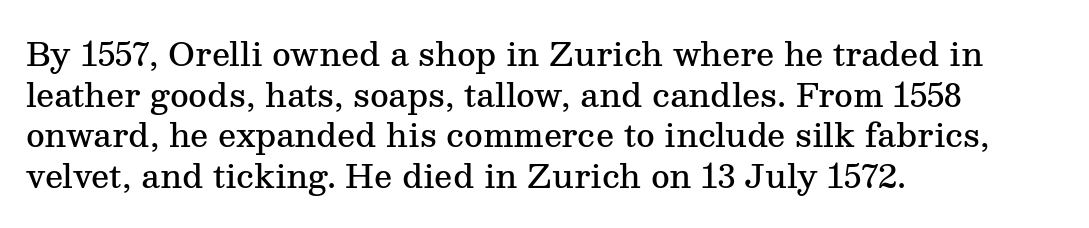
{"serif": "yes", "italic": "no", "bold": "semi", "weight": "semibold", "width": "normal", "stroke_contrast": "medium", "x_height": "medium", "monospaced": "no", "underline": "no", "align": "left", "line_spacing": "normal", "line_spacing_ratio": 1.27, "letter_spacing": "normal", "letter_spacing_em": 0.0, "glyph_px": 32}
